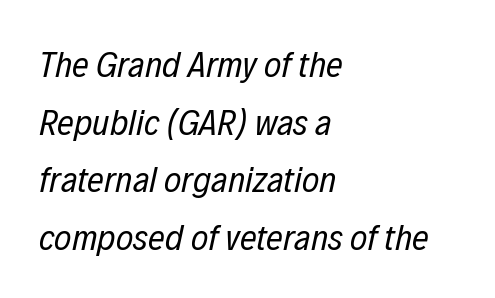
Q: Is the text bold? A: No.
Q: Is the text italic (slanted)? A: Yes, it leans right by about 12 degrees.
Q: Is the text underlined? A: No.
Q: How is the paragraph aligned? A: Left-aligned.
Q: Is the spacing between letters normal or unusually wide? A: Normal.
Q: Is the spacing between lines tight, normal or loose? A: Normal.
Q: Width (condensed, normal, or wide)? A: Condensed.
Q: Stroke contrast? A: Low.
Q: x-height? A: Medium.
Q: Monospaced? A: No.
